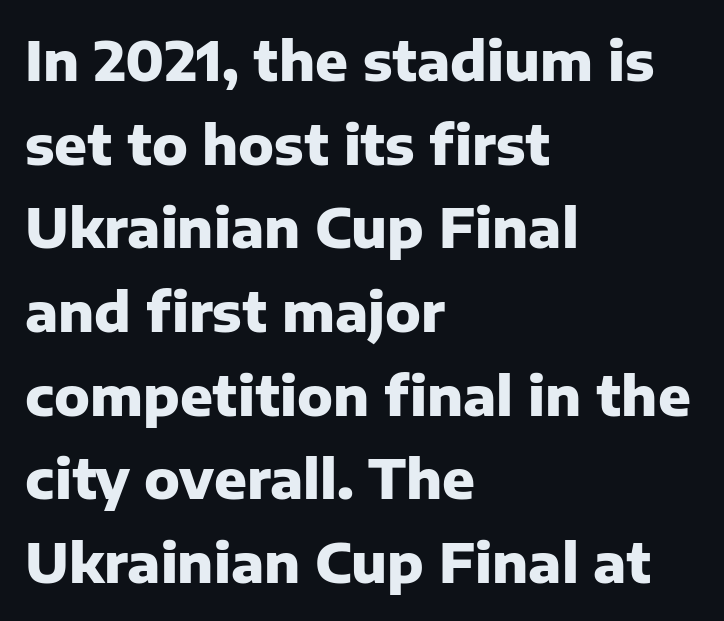
Baseline-to-baseline distance is the conventional proportion of letter height. Clear beneath every line of the passage. Chunky letters — that's bold for sure. A typesetter would call this proportional, since set widths differ per character. The gaps between neighbouring characters are ordinary and unremarkable. Vertical strokes here are truly vertical.
